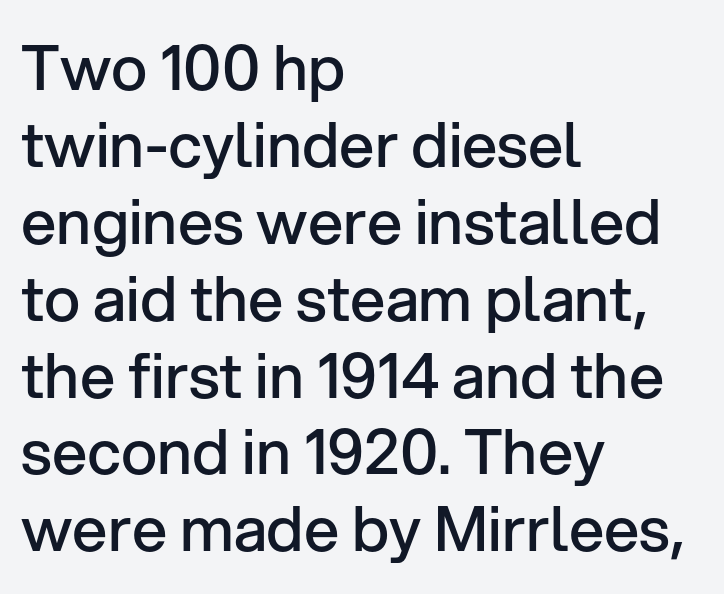
Check under the words: just untouched page. Spacing verdict: proportional, widths tailored to each character. Does the weight exceed regular? Yes, but only to semibold. The face used here is rendered with its standard letterfit.
